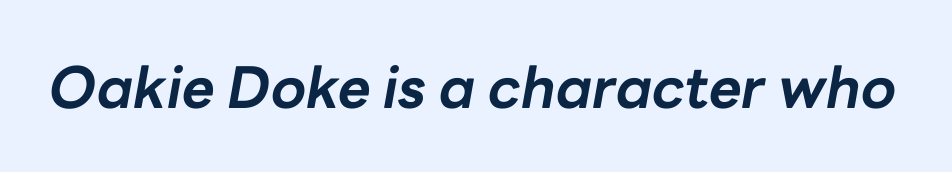
Q: Is the text bold? A: Yes.
Q: Is the text italic (slanted)? A: Yes, it leans right by about 10 degrees.
Q: Is the text underlined? A: No.
Q: Is the spacing between letters normal or unusually wide? A: Normal.
Q: Width (condensed, normal, or wide)? A: Normal.
Q: Stroke contrast? A: Low.
Q: x-height? A: Medium.
Q: Monospaced? A: No.
